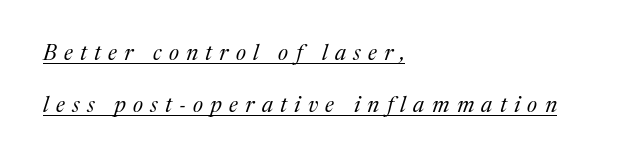
Q: Is the text bold? A: No.
Q: Is the text italic (slanted)? A: Yes, it leans right by about 17 degrees.
Q: Is the text underlined? A: Yes.
Q: How is the paragraph aligned? A: Left-aligned.
Q: Is the spacing between letters normal or unusually wide? A: Unusually wide.
Q: Is the spacing between lines tight, normal or loose? A: Loose.
